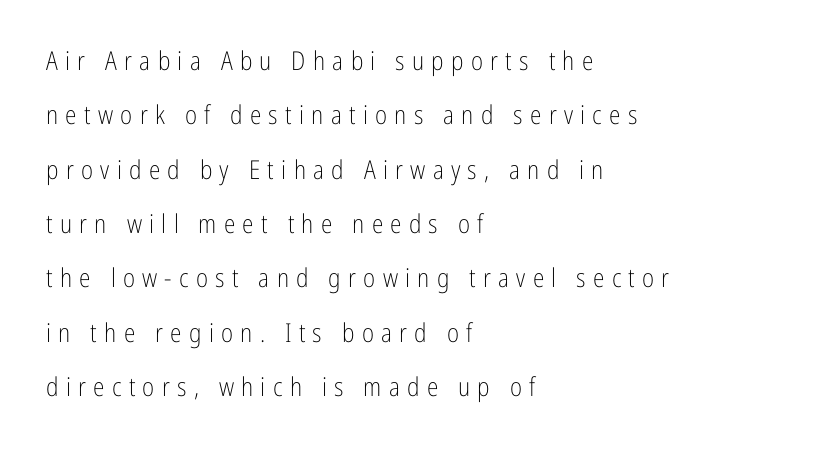
Airy leading. The passage shown is not underscored anywhere. On a weight scale, this lands at 450 or below. Does the lettering tilt? It doesn't — this is upright. Glyph-to-glyph distance is far greater than everyday printed text.
